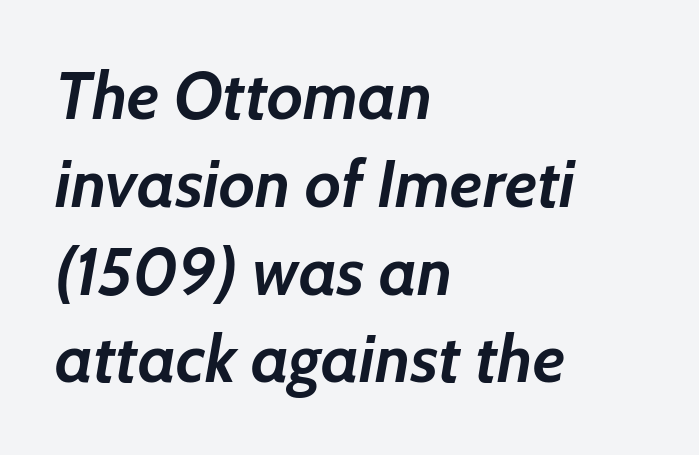
The image shows 66 px semibold type, italic (leaning right); set left-aligned, normal line spacing (1.33x), normal letter spacing, not underlined; low stroke contrast and a medium x-height.
